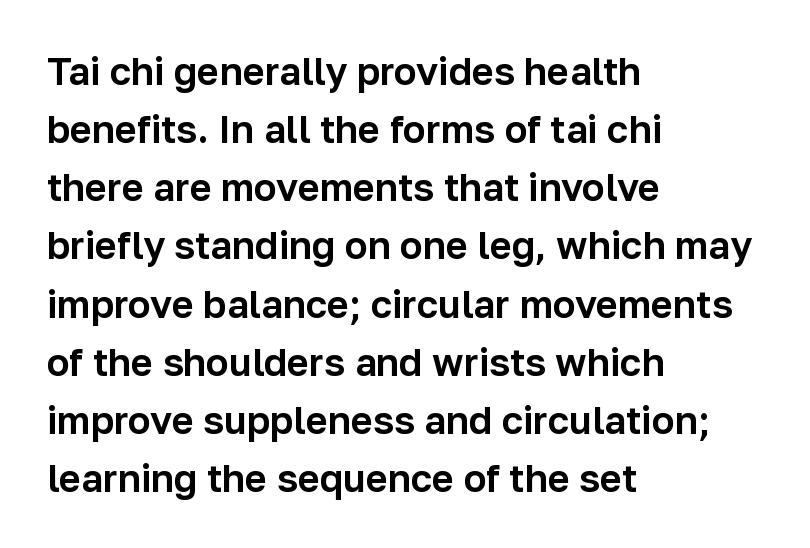
Tracking value appears to be zero — textbook default spacing. The letters carry no serifs — their stems end cleanly without finishing strokes. Regular leading. Check the space under the baseline: it is left empty. The lettering stays uniformly vertical, giving the passage a roman look.
